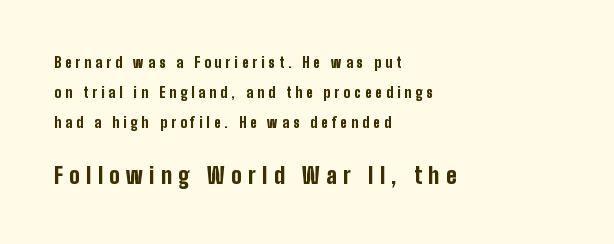
{"italic": "no", "bold": "yes", "underline": "no", "align": "left", "line_spacing": "loose", "line_spacing_ratio": 2.16, "letter_spacing": "wide", "letter_spacing_em": 0.29, "larger_block": "second", "size_ratio": 1.57, "glyph_px": 22}
